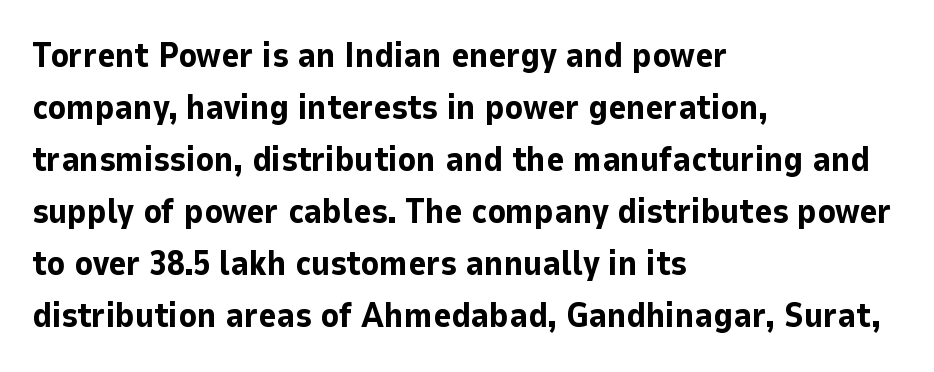
Reading down the column, the eye jumps a familiar distance to each next line. Looks like regular typesetting: each glyph gets only the width it needs. Characters remain perfectly vertical along every line. Every letter is thick-stroked: bold, no question.
